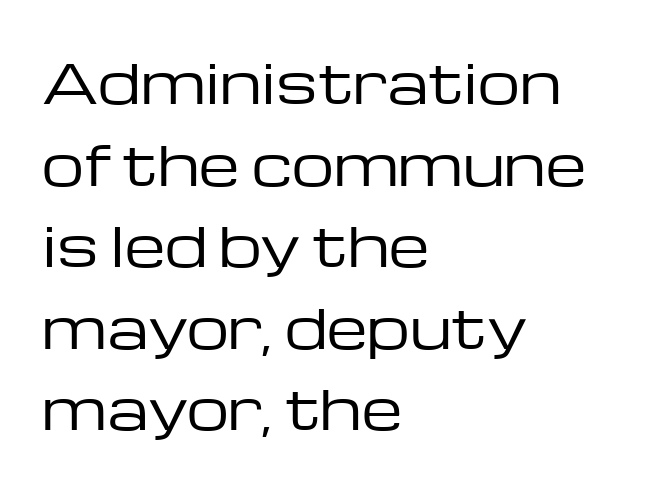
Q: Is the text bold? A: No.
Q: Is the text italic (slanted)? A: No, it is upright.
Q: Is the typeface a serif or a sans-serif typeface? A: Sans-serif.
Q: Is the text underlined? A: No.
Q: How is the paragraph aligned? A: Left-aligned.
Q: Is the spacing between letters normal or unusually wide? A: Normal.
Q: Is the spacing between lines tight, normal or loose? A: Normal.
Q: Width (condensed, normal, or wide)? A: Wide.
Q: Stroke contrast? A: Low.
Q: x-height? A: Medium.
Q: Monospaced? A: No.
